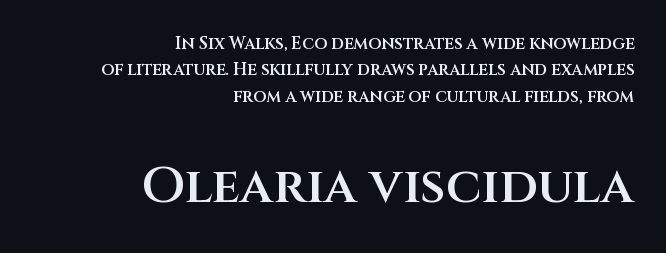
The image shows 51 px semibold sans-serif type, upright; set right-aligned, normal line spacing (1.55x), normal letter spacing, not underlined; the second (bottom) block is 3.0x larger; medium stroke contrast and a large x-height.
